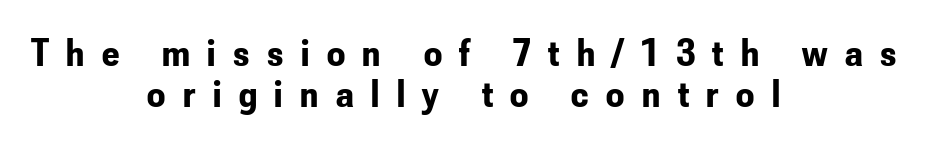
{"serif": "no", "italic": "no", "bold": "yes", "weight": "bold", "width": "condensed", "stroke_contrast": "low", "x_height": "small", "monospaced": "no", "underline": "no", "align": "center", "line_spacing": "tight", "line_spacing_ratio": 1.03, "letter_spacing": "wide", "letter_spacing_em": 0.44, "glyph_px": 40}
